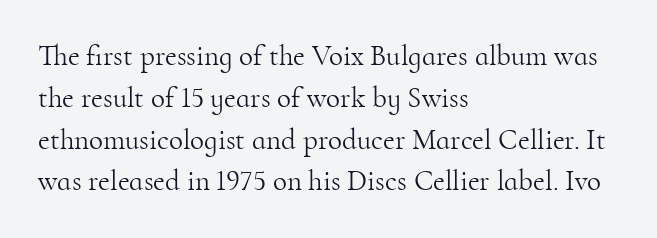
{"serif": "yes", "italic": "no", "bold": "no", "weight": "light", "width": "normal", "stroke_contrast": "high", "x_height": "small", "monospaced": "no", "underline": "no", "align": "left", "line_spacing": "normal", "line_spacing_ratio": 1.44, "letter_spacing": "normal", "letter_spacing_em": 0.0, "glyph_px": 29}
